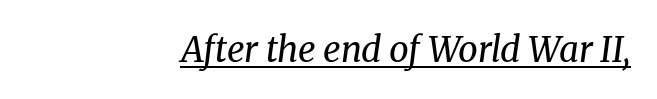
Q: Is the text bold? A: No.
Q: Is the text italic (slanted)? A: Yes, it leans right by about 8 degrees.
Q: Is the typeface a serif or a sans-serif typeface? A: Serif.
Q: Is the text underlined? A: Yes.
Q: How is the paragraph aligned? A: Right-aligned.
Q: Is the spacing between letters normal or unusually wide? A: Normal.
Q: Width (condensed, normal, or wide)? A: Normal.
Q: Stroke contrast? A: Medium.
Q: x-height? A: Medium.
Q: Monospaced? A: No.
